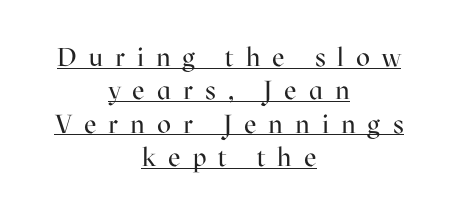
The image shows 26 px text type, upright; set centered, normal line spacing (1.28x), unusually wide letter spacing (+0.46 em), underlined.
